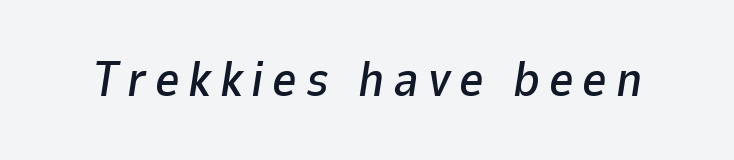
{"italic": "yes", "lean": "right", "slant_degrees": 9, "width": "normal", "stroke_contrast": "low", "x_height": "medium", "monospaced": "no", "underline": "no", "glyph_px": 48}
